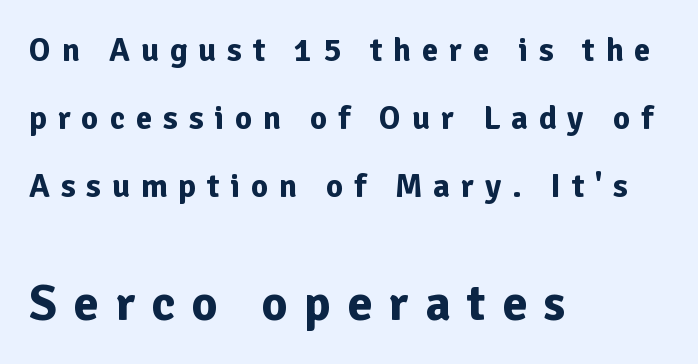
Q: Is the text bold? A: Yes.
Q: Is the text italic (slanted)? A: No, it is upright.
Q: Is the typeface a serif or a sans-serif typeface? A: Sans-serif.
Q: Is the text underlined? A: No.
Q: How is the paragraph aligned? A: Left-aligned.
Q: Is the spacing between letters normal or unusually wide? A: Unusually wide.
Q: Is the spacing between lines tight, normal or loose? A: Loose.
Q: Which block of text is set in a larger size, the first (top) or the second (bottom)? A: The second (bottom) one.
Q: Width (condensed, normal, or wide)? A: Normal.
Q: Stroke contrast? A: Low.
Q: x-height? A: Medium.
Q: Monospaced? A: No.
